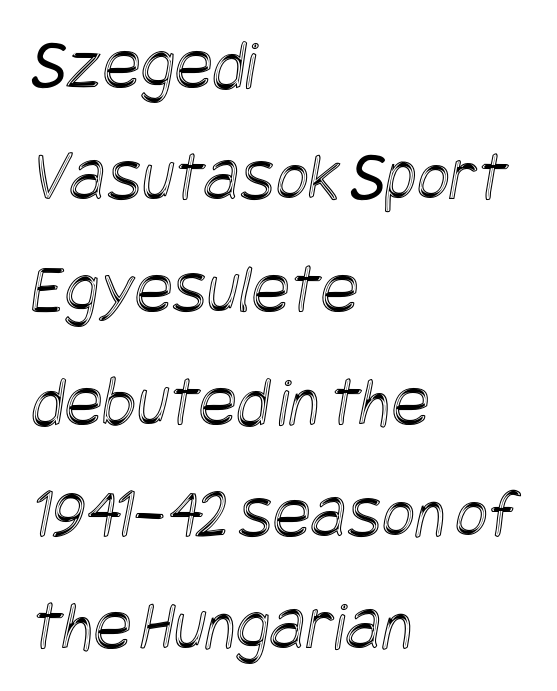
The passage shown is not underscored anywhere. Nobody touched the tracking dial on this one. The paragraph has a hard left edge and a soft right edge. Regular leading.
